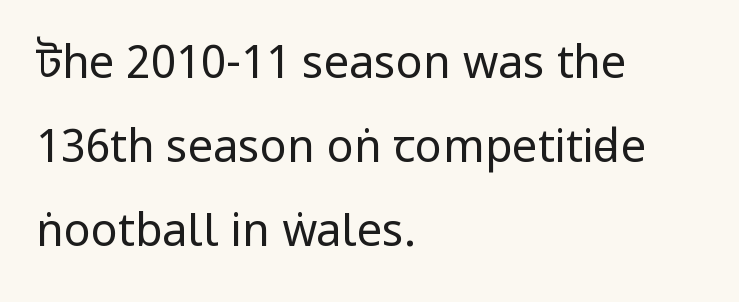
{"serif": "no", "italic": "no", "bold": "no", "weight": "regular", "width": "condensed", "stroke_contrast": "low", "underline": "no", "align": "left", "line_spacing_ratio": 1.87, "letter_spacing": "normal", "letter_spacing_em": 0.0, "glyph_px": 45}
